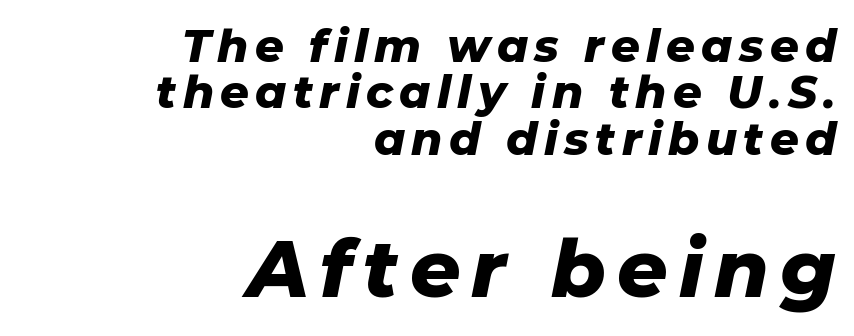
The image shows 79 px heavy type, italic (leaning right); set right-aligned, tight line spacing (1.03x), not underlined; the second (bottom) block is 1.76x larger; low stroke contrast and a medium x-height.
